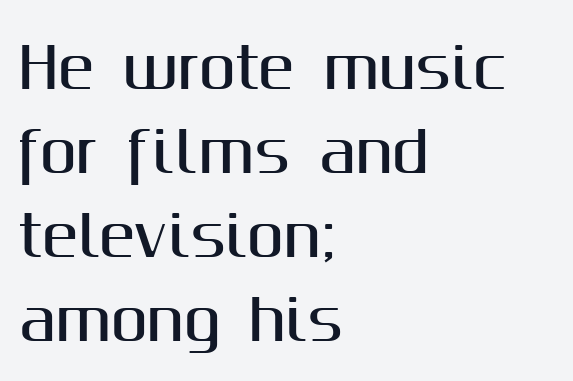
{"serif": "no", "italic": "no", "width": "normal", "stroke_contrast": "medium", "x_height": "medium", "monospaced": "no", "underline": "no", "align": "left", "line_spacing": "normal", "line_spacing_ratio": 1.53, "letter_spacing": "normal", "letter_spacing_em": 0.0, "glyph_px": 55}
